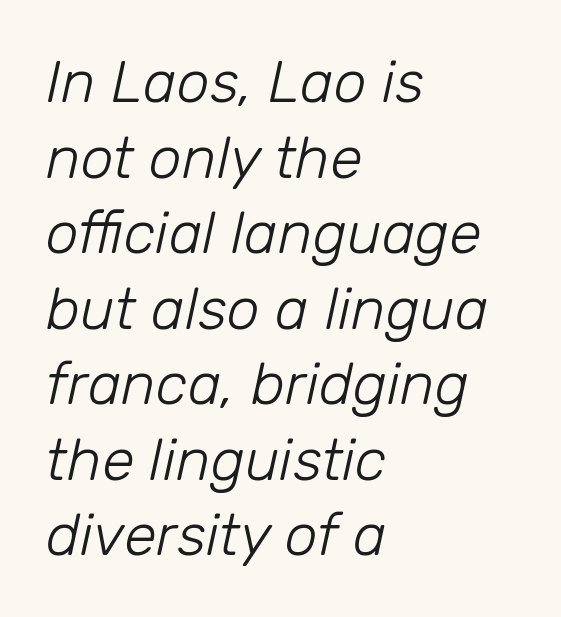
Words appear dense and cohesive because spacing is normal. Layout note: lines flush left. A typesetter would mark this as italic. Stem width sits at or under what a default text font uses. The rendering uses natural spacing where letterforms have individual widths.
